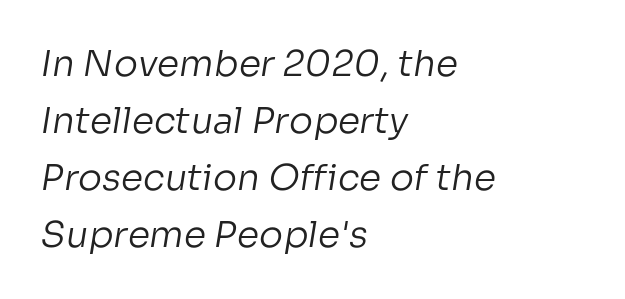
The image shows 36 px regular-weight sans-serif type; set left-aligned, normal line spacing (1.58x), normal letter spacing, not underlined; low stroke contrast and a medium x-height.
